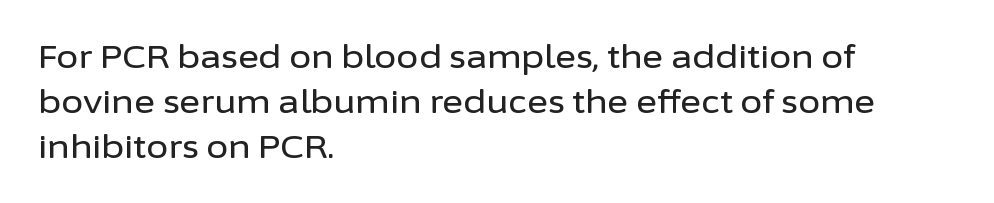
Q: Is the text italic (slanted)? A: No, it is upright.
Q: Is the typeface a serif or a sans-serif typeface? A: Sans-serif.
Q: Is the text underlined? A: No.
Q: How is the paragraph aligned? A: Left-aligned.
Q: Is the spacing between letters normal or unusually wide? A: Normal.
Q: Is the spacing between lines tight, normal or loose? A: Normal.
Q: Width (condensed, normal, or wide)? A: Normal.
Q: Stroke contrast? A: Low.
Q: x-height? A: Medium.
Q: Monospaced? A: No.
